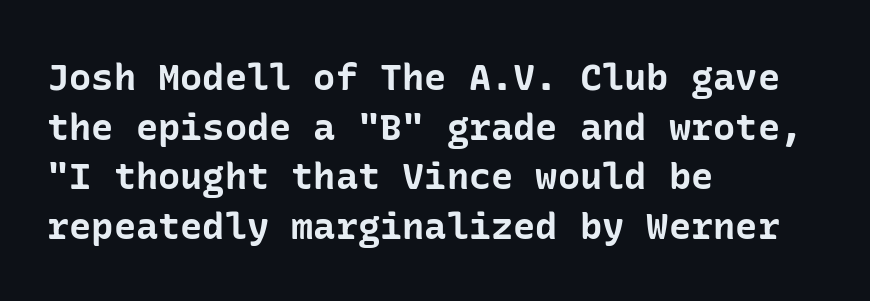
Q: Is the text bold? A: Yes.
Q: Is the text italic (slanted)? A: No, it is upright.
Q: Is the typeface a serif or a sans-serif typeface? A: Sans-serif.
Q: Is the text underlined? A: No.
Q: How is the paragraph aligned? A: Left-aligned.
Q: Is the spacing between letters normal or unusually wide? A: Normal.
Q: Is the spacing between lines tight, normal or loose? A: Normal.
Q: Width (condensed, normal, or wide)? A: Normal.
Q: Stroke contrast? A: Low.
Q: x-height? A: Medium.
